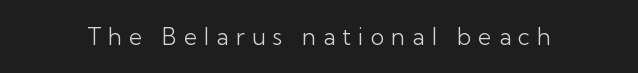
The image shows 23 px text type, upright; set unusually wide letter spacing (+0.31 em), not underlined.
